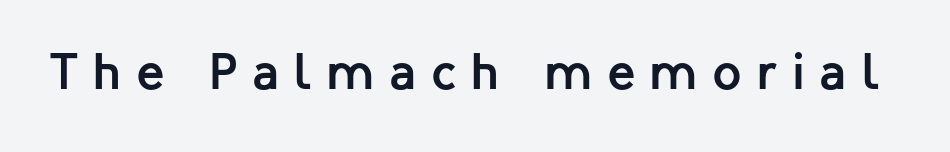
{"serif": "no", "italic": "no", "bold": "yes", "weight": "semibold", "width": "normal", "stroke_contrast": "low", "x_height": "medium", "monospaced": "no", "underline": "no", "letter_spacing": "wide", "letter_spacing_em": 0.28, "glyph_px": 52}
